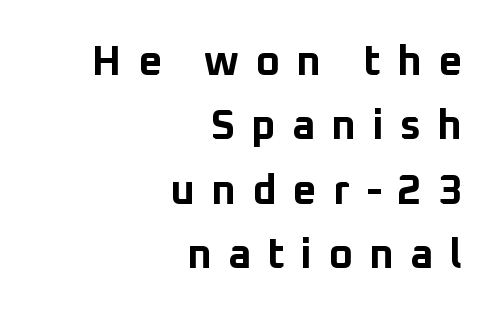
The image shows 42 px bold sans-serif type, upright; set right-aligned, normal line spacing (1.53x), unusually wide letter spacing (+0.38 em), not underlined; low stroke contrast and a medium x-height.
